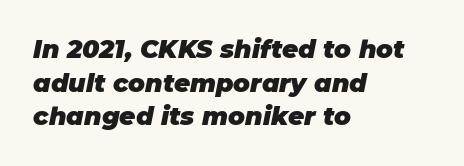
The image shows 25 px bold type, italic (leaning right); set left-aligned, normal line spacing (1.35x), normal letter spacing, not underlined.
